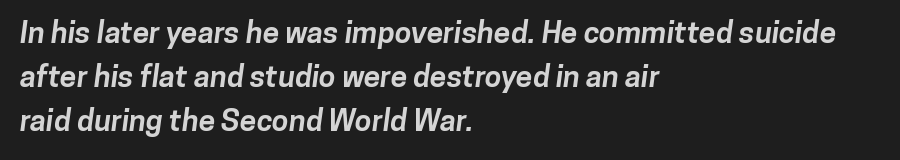
This sample uses a sans-serif face. The rendering uses a moderate line-height, typical for paragraphs. In CSS terms this would be text-align: left. The zone under the glyphs is completely vacant.
